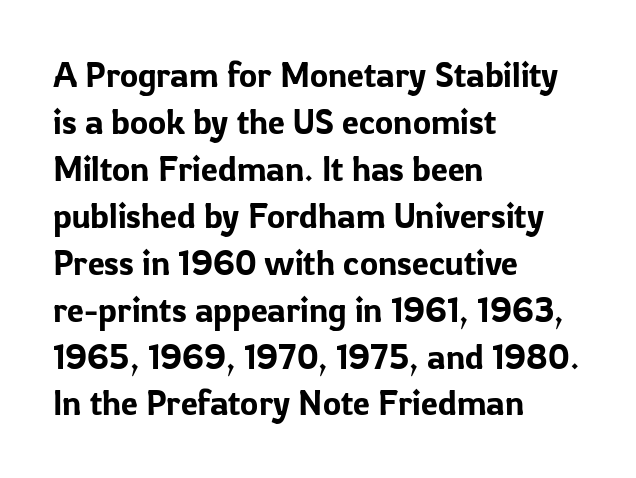
The designer left line spacing at the default. Think of a printed novel: that variable character pitch is what you see here. Ordinary non-slanted type is in use. Words float on clear page, feet unadorned.
